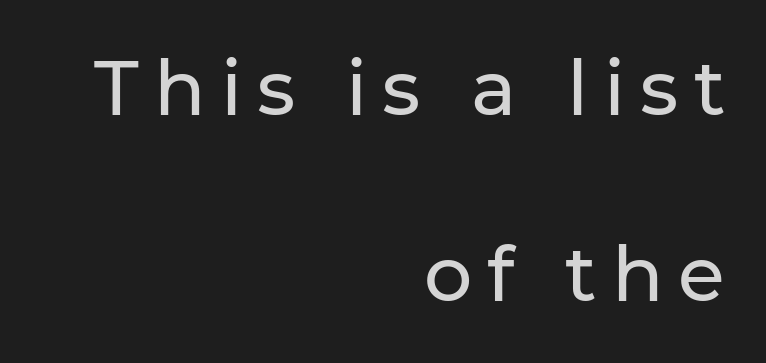
Q: Is the text italic (slanted)? A: No, it is upright.
Q: Is the typeface a serif or a sans-serif typeface? A: Sans-serif.
Q: Is the text underlined? A: No.
Q: How is the paragraph aligned? A: Right-aligned.
Q: Is the spacing between letters normal or unusually wide? A: Unusually wide.
Q: Is the spacing between lines tight, normal or loose? A: Loose.
Q: Width (condensed, normal, or wide)? A: Normal.
Q: Stroke contrast? A: Low.
Q: x-height? A: Medium.
Q: Monospaced? A: No.
